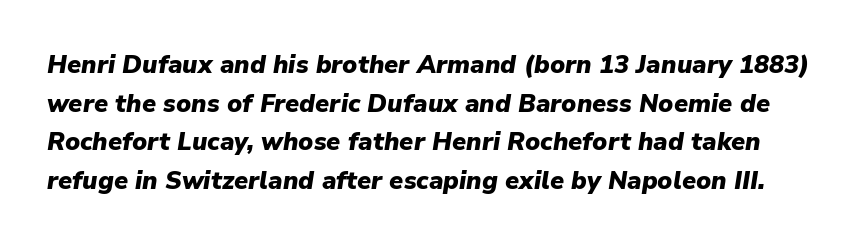
Q: Is the text bold? A: Yes.
Q: Is the text italic (slanted)? A: Yes, it leans right by about 9 degrees.
Q: Is the text underlined? A: No.
Q: Is the spacing between letters normal or unusually wide? A: Normal.
Q: Is the spacing between lines tight, normal or loose? A: Normal.
